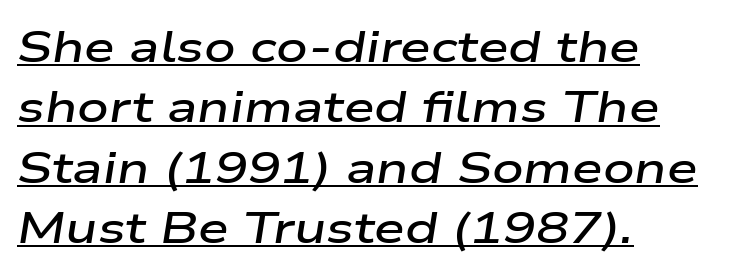
Q: Is the text bold? A: Semi-bold.
Q: Is the text italic (slanted)? A: Yes, it leans right by about 9 degrees.
Q: Is the text underlined? A: Yes.
Q: How is the paragraph aligned? A: Left-aligned.
Q: Is the spacing between letters normal or unusually wide? A: Normal.
Q: Is the spacing between lines tight, normal or loose? A: Normal.
Q: Width (condensed, normal, or wide)? A: Wide.
Q: Stroke contrast? A: Low.
Q: x-height? A: Medium.
Q: Monospaced? A: No.
